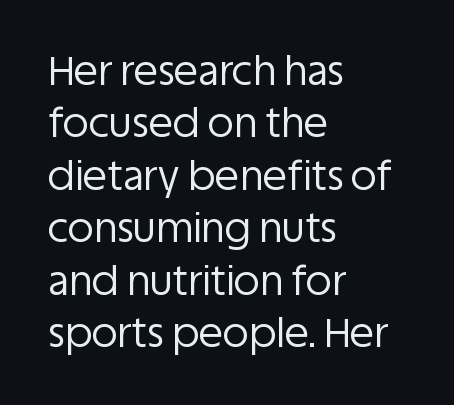
Q: Is the text bold? A: No.
Q: Is the text italic (slanted)? A: No, it is upright.
Q: Is the typeface a serif or a sans-serif typeface? A: Sans-serif.
Q: Is the text underlined? A: No.
Q: How is the paragraph aligned? A: Left-aligned.
Q: Is the spacing between letters normal or unusually wide? A: Normal.
Q: Is the spacing between lines tight, normal or loose? A: Normal.
Q: Width (condensed, normal, or wide)? A: Normal.
Q: Stroke contrast? A: Low.
Q: x-height? A: Large.
Q: Monospaced? A: No.
